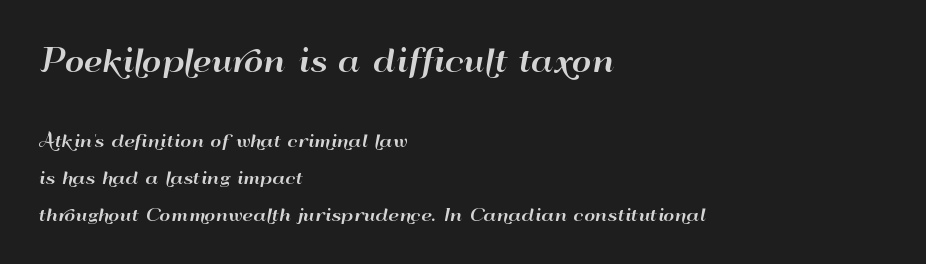
The face used here is proportionally spaced, like ordinary book or web type. A student would notice the top passage is typeset larger than what follows. Nope, no serifs anywhere on these letters.
